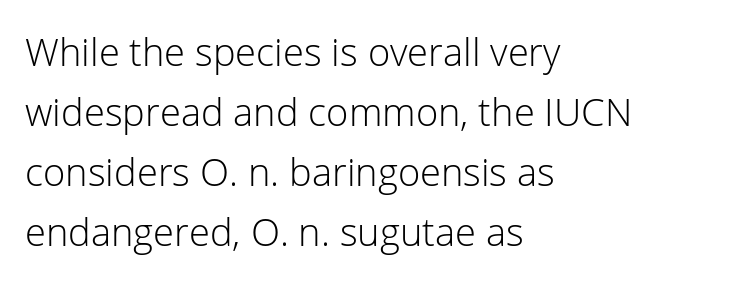
{"serif": "no", "italic": "no", "bold": "no", "weight": "light", "width": "normal", "stroke_contrast": "low", "x_height": "medium", "monospaced": "no", "underline": "no", "align": "left", "line_spacing": "normal", "line_spacing_ratio": 1.58, "letter_spacing": "normal", "letter_spacing_em": 0.0, "glyph_px": 38}
